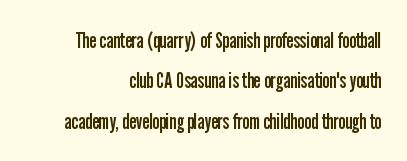
Q: Is the text bold? A: No.
Q: Is the text italic (slanted)? A: No, it is upright.
Q: Is the text underlined? A: No.
Q: How is the paragraph aligned? A: Right-aligned.
Q: Is the spacing between letters normal or unusually wide? A: Normal.
